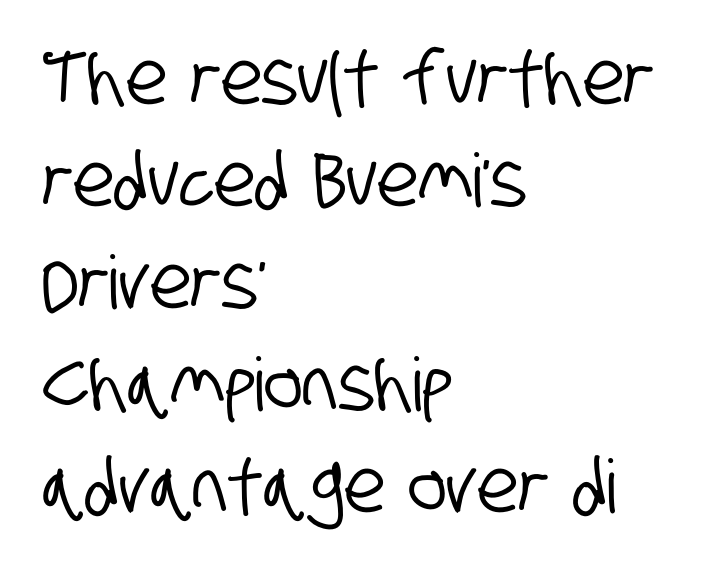
Q: Is the typeface a serif or a sans-serif typeface? A: Sans-serif.
Q: Is the text underlined? A: No.
Q: How is the paragraph aligned? A: Left-aligned.
Q: Is the spacing between letters normal or unusually wide? A: Normal.
Q: Is the spacing between lines tight, normal or loose? A: Normal.
Q: Width (condensed, normal, or wide)? A: Condensed.
Q: Stroke contrast? A: Low.
Q: x-height? A: Large.
Q: Monospaced? A: No.
